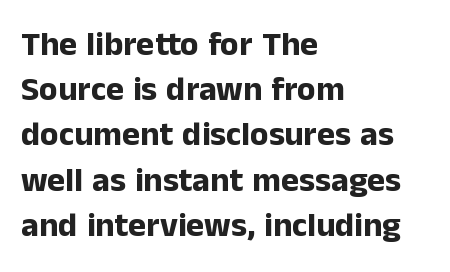
The image shows 34 px bold sans-serif type, upright; set left-aligned, normal line spacing (1.33x), normal letter spacing, not underlined; low stroke contrast and a medium x-height.
